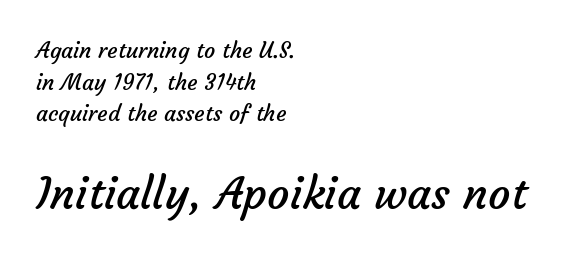
The image shows 44 px regular-weight sans-serif type; set left-aligned, normal line spacing (1.44x), normal letter spacing, not underlined; the second (bottom) block is 2.0x larger; low stroke contrast and a medium x-height.
